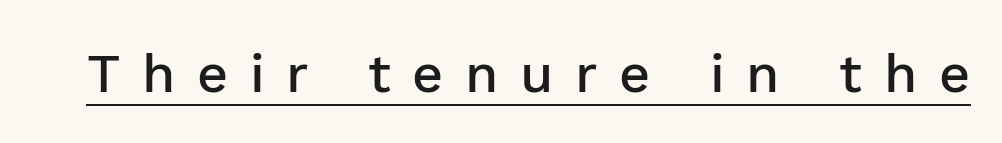
Q: Is the text bold? A: Semi-bold.
Q: Is the text italic (slanted)? A: No, it is upright.
Q: Is the typeface a serif or a sans-serif typeface? A: Sans-serif.
Q: Is the text underlined? A: Yes.
Q: Is the spacing between letters normal or unusually wide? A: Unusually wide.
Q: Width (condensed, normal, or wide)? A: Normal.
Q: Stroke contrast? A: Low.
Q: x-height? A: Medium.
Q: Monospaced? A: No.
